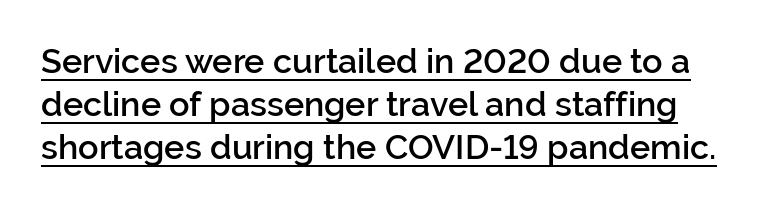
Q: Is the text bold? A: Semi-bold.
Q: Is the text italic (slanted)? A: No, it is upright.
Q: Is the typeface a serif or a sans-serif typeface? A: Sans-serif.
Q: Is the text underlined? A: Yes.
Q: Is the spacing between letters normal or unusually wide? A: Normal.
Q: Is the spacing between lines tight, normal or loose? A: Normal.
Q: Width (condensed, normal, or wide)? A: Normal.
Q: Stroke contrast? A: Low.
Q: x-height? A: Medium.
Q: Monospaced? A: No.
